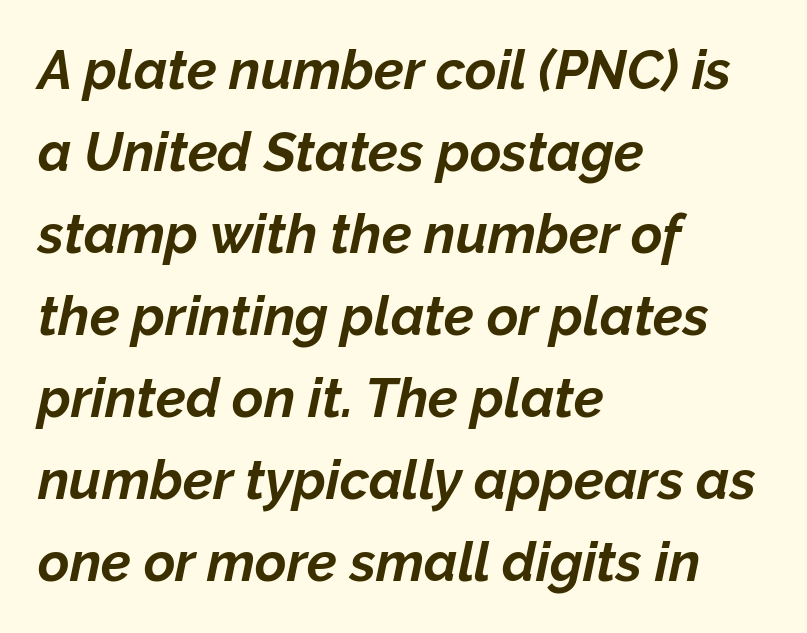
{"italic": "yes", "lean": "right", "slant_degrees": 12, "bold": "yes", "weight": "bold", "width": "normal", "stroke_contrast": "low", "x_height": "medium", "monospaced": "no", "underline": "no", "align": "left", "line_spacing": "normal", "line_spacing_ratio": 1.52, "letter_spacing": "normal", "letter_spacing_em": 0.0, "glyph_px": 54}
